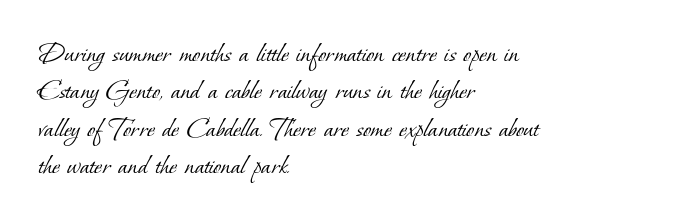
The image shows 29 px light serif type; set left-aligned, normal line spacing (1.29x), normal letter spacing, not underlined; low stroke contrast and a small x-height.
